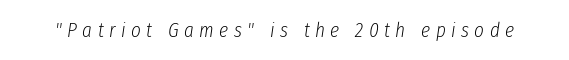
Q: Is the text bold? A: No.
Q: Is the text italic (slanted)? A: Yes, it leans right by about 8 degrees.
Q: Is the text underlined? A: No.
Q: Is the spacing between letters normal or unusually wide? A: Unusually wide.
